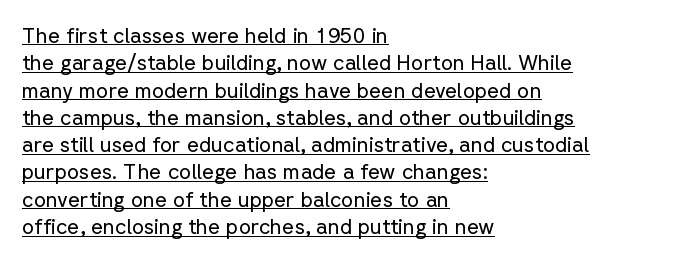
The image shows 21 px text type, upright; set left-aligned, normal line spacing (1.3x), normal letter spacing, underlined.
